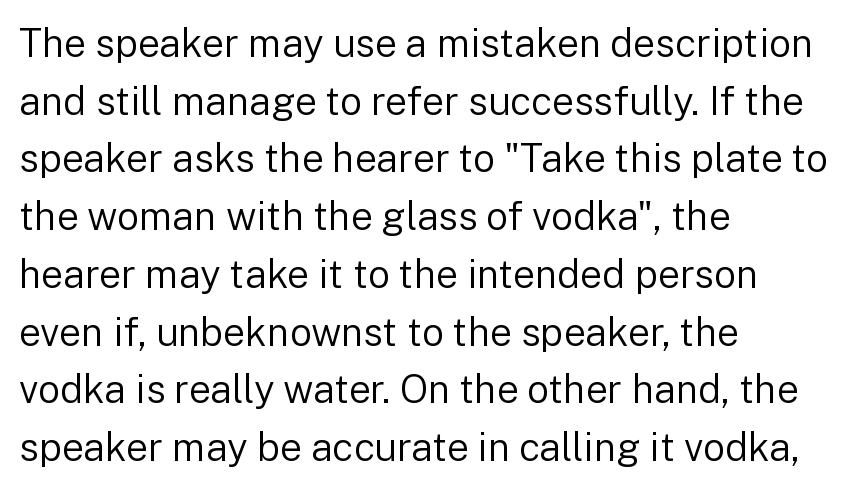
Q: Is the text bold? A: No.
Q: Is the text italic (slanted)? A: No, it is upright.
Q: Is the typeface a serif or a sans-serif typeface? A: Sans-serif.
Q: Is the text underlined? A: No.
Q: How is the paragraph aligned? A: Left-aligned.
Q: Is the spacing between letters normal or unusually wide? A: Normal.
Q: Is the spacing between lines tight, normal or loose? A: Normal.
Q: Width (condensed, normal, or wide)? A: Normal.
Q: Stroke contrast? A: Low.
Q: x-height? A: Medium.
Q: Monospaced? A: No.
